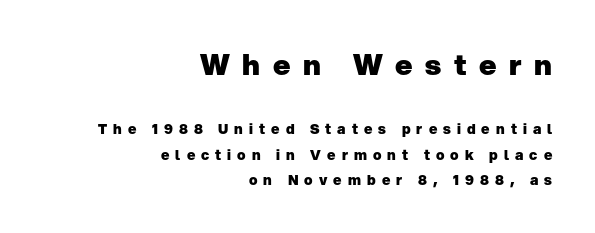
{"serif": "no", "italic": "no", "bold": "yes", "weight": "heavy", "width": "normal", "stroke_contrast": "low", "x_height": "medium", "monospaced": "no", "underline": "no", "align": "right", "line_spacing_ratio": 1.8, "letter_spacing": "wide", "letter_spacing_em": 0.43, "larger_block": "first", "size_ratio": 2.07, "glyph_px": 29}
